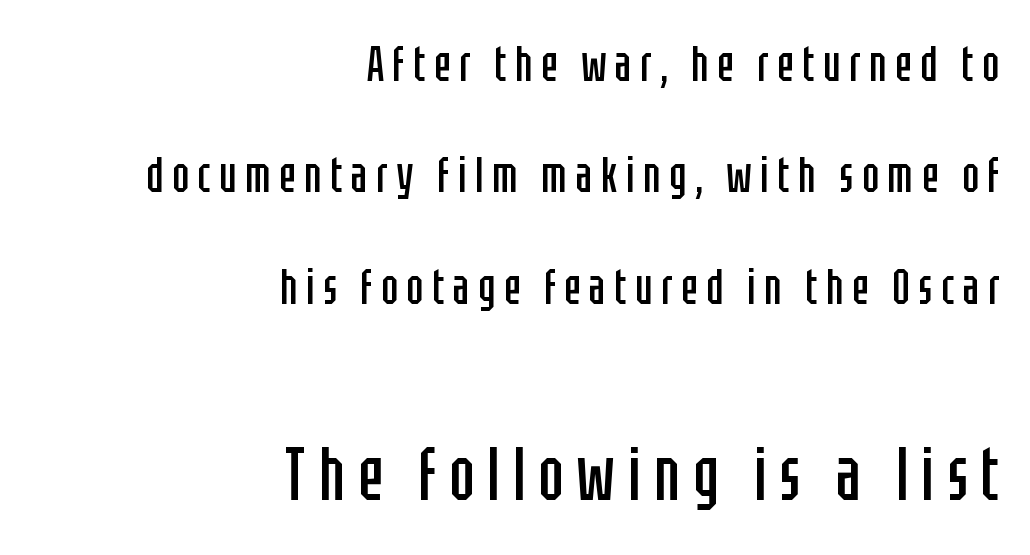
The image shows 75 px regular-weight, condensed sans-serif type, upright; set right-aligned, loose line spacing (2.23x), not underlined; the second (bottom) block is 1.5x larger; low stroke contrast and a large x-height.
